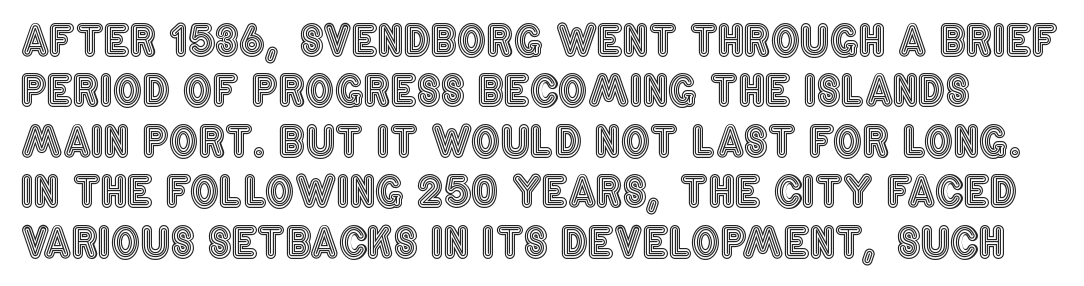
The passage shown is typed in a proportional face where columns would drift. Posture: upright roman. A typesetter would call this zero additional tracking. Decoration check: the copy has no underline.
